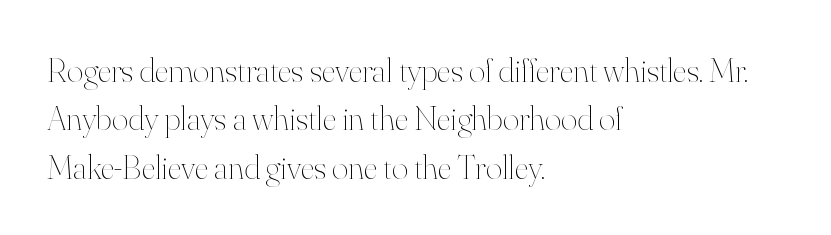
Q: Is the text bold? A: No.
Q: Is the text italic (slanted)? A: No, it is upright.
Q: Is the text underlined? A: No.
Q: How is the paragraph aligned? A: Left-aligned.
Q: Is the spacing between letters normal or unusually wide? A: Normal.
Q: Is the spacing between lines tight, normal or loose? A: Normal.
Q: Width (condensed, normal, or wide)? A: Normal.
Q: Stroke contrast? A: High.
Q: x-height? A: Small.
Q: Monospaced? A: No.
